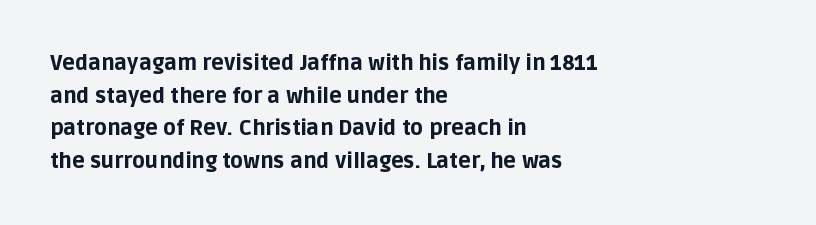
Q: Is the text bold? A: Yes.
Q: Is the text italic (slanted)? A: No, it is upright.
Q: Is the text underlined? A: No.
Q: How is the paragraph aligned? A: Left-aligned.
Q: Is the spacing between letters normal or unusually wide? A: Normal.
Q: Is the spacing between lines tight, normal or loose? A: Normal.
